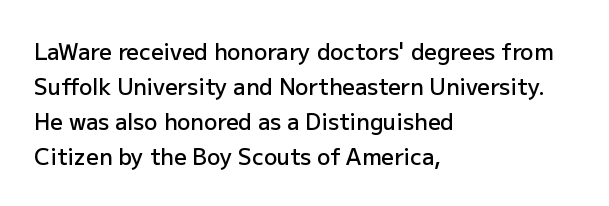
The image shows 22 px text type, upright; set left-aligned, normal line spacing (1.59x), normal letter spacing, not underlined.
